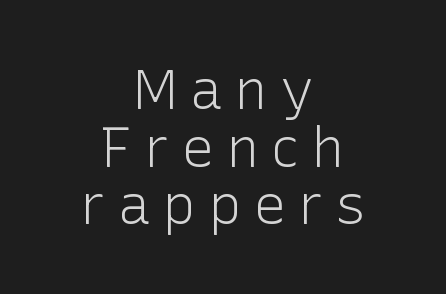
Q: Is the text bold? A: No.
Q: Is the text italic (slanted)? A: No, it is upright.
Q: Is the typeface a serif or a sans-serif typeface? A: Sans-serif.
Q: Is the text underlined? A: No.
Q: How is the paragraph aligned? A: Centered.
Q: Is the spacing between letters normal or unusually wide? A: Unusually wide.
Q: Is the spacing between lines tight, normal or loose? A: Tight.
Q: Width (condensed, normal, or wide)? A: Normal.
Q: Stroke contrast? A: Low.
Q: x-height? A: Medium.
Q: Monospaced? A: No.
